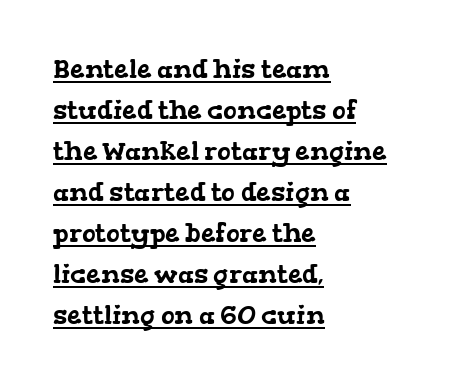
{"underline": "yes", "align": "left", "line_spacing": "normal", "line_spacing_ratio": 1.58, "letter_spacing": "normal", "letter_spacing_em": 0.0, "glyph_px": 26}
